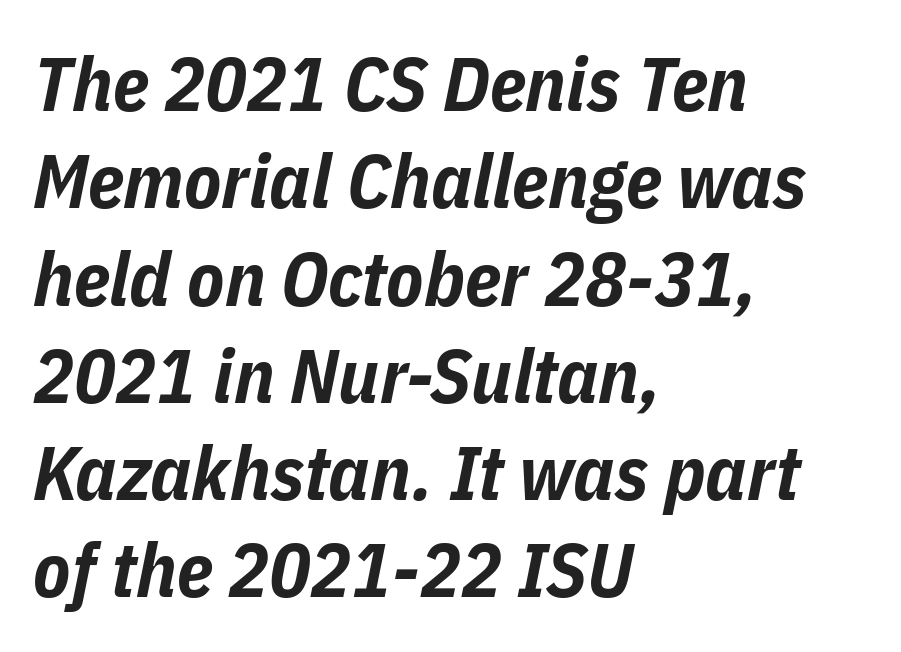
{"italic": "yes", "lean": "right", "slant_degrees": 11, "bold": "yes", "weight": "bold", "width": "condensed", "stroke_contrast": "low", "x_height": "medium", "monospaced": "no", "underline": "no", "align": "left", "line_spacing": "normal", "line_spacing_ratio": 1.28, "letter_spacing": "normal", "letter_spacing_em": 0.0, "glyph_px": 76}
